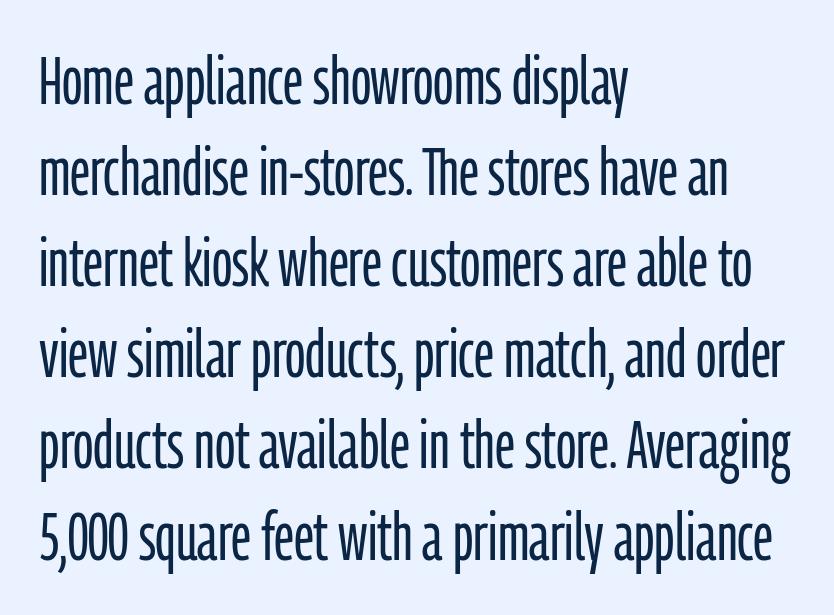
The image shows 67 px light, condensed sans-serif type, upright; set left-aligned, normal line spacing (1.36x), normal letter spacing, not underlined; low stroke contrast and a medium x-height.
